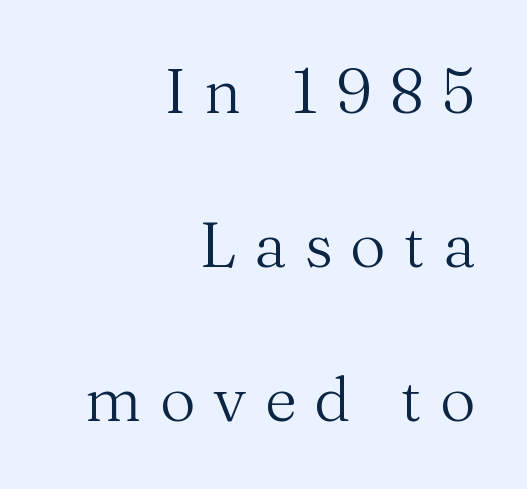
A serif font was chosen for this passage. The foot of each line stays bare and open. Designer's note — italics off, roman on. The rendering uses natural spacing where letterforms have individual widths. Weight: not bold — regular or lighter. Horizontal bands of white between lines are thick stripes.
